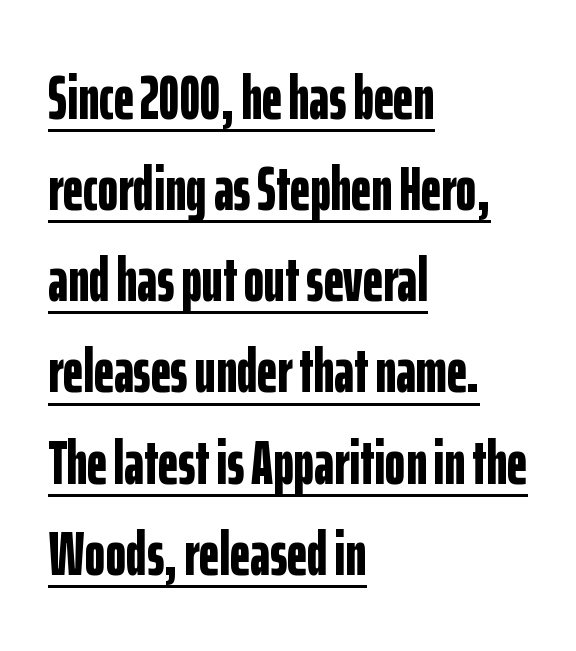
The image shows 62 px bold, condensed sans-serif type, upright; set left-aligned, normal line spacing (1.47x), normal letter spacing, underlined; low stroke contrast and a medium x-height.
